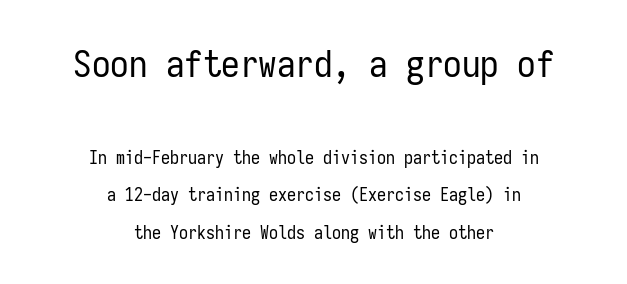
{"serif": "no", "italic": "no", "bold": "no", "weight": "regular", "width": "condensed", "stroke_contrast": "low", "x_height": "medium", "monospaced": "yes", "underline": "no", "align": "center", "line_spacing": "loose", "line_spacing_ratio": 2.07, "letter_spacing": "normal", "letter_spacing_em": 0.0, "larger_block": "first", "size_ratio": 2.06, "glyph_px": 37}
